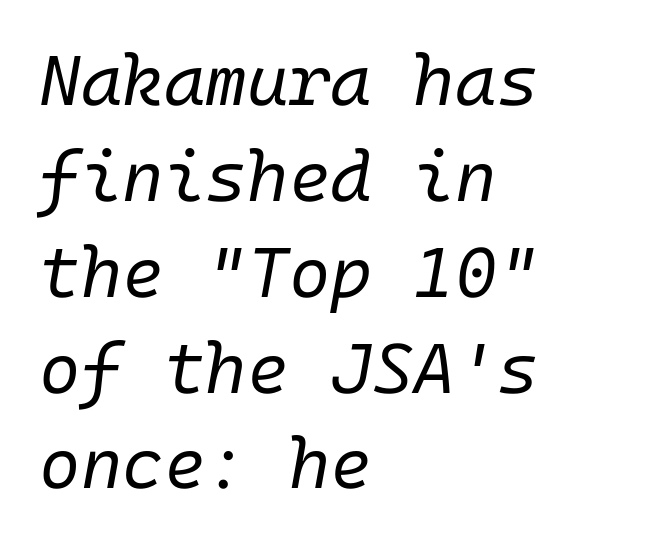
{"italic": "yes", "lean": "right", "slant_degrees": 10, "bold": "no", "weight": "regular", "width": "normal", "stroke_contrast": "low", "x_height": "medium", "underline": "no", "align": "left", "line_spacing": "normal", "line_spacing_ratio": 1.35, "letter_spacing": "normal", "letter_spacing_em": 0.0, "glyph_px": 71}
